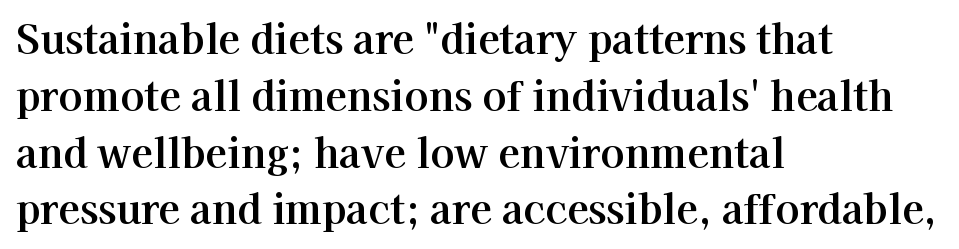
{"serif": "yes", "italic": "no", "width": "normal", "stroke_contrast": "high", "x_height": "medium", "monospaced": "no", "underline": "no", "align": "left", "line_spacing": "normal", "line_spacing_ratio": 1.42, "letter_spacing": "normal", "letter_spacing_em": 0.0, "glyph_px": 40}
